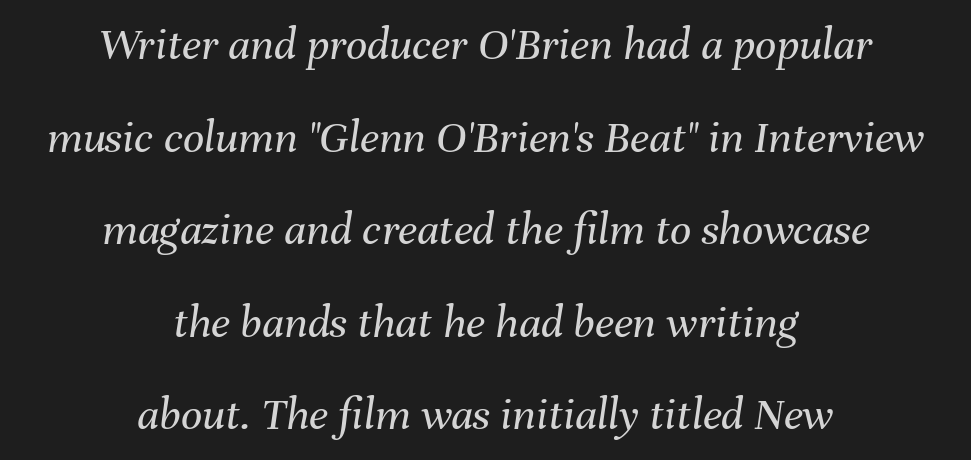
Leftover space on each line is divided equally before and after the words. Between one letter and the next there's only the usual sliver of space. No word sits above an underline. The face used here is proportionally spaced, like ordinary book or web type. Designer's note — italics engaged.
